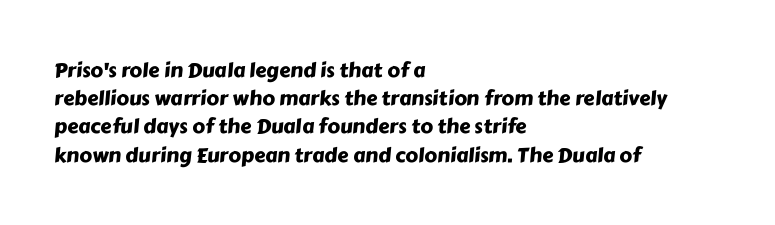
Q: Is the text underlined? A: No.
Q: How is the paragraph aligned? A: Left-aligned.
Q: Is the spacing between letters normal or unusually wide? A: Normal.
Q: Is the spacing between lines tight, normal or loose? A: Normal.
